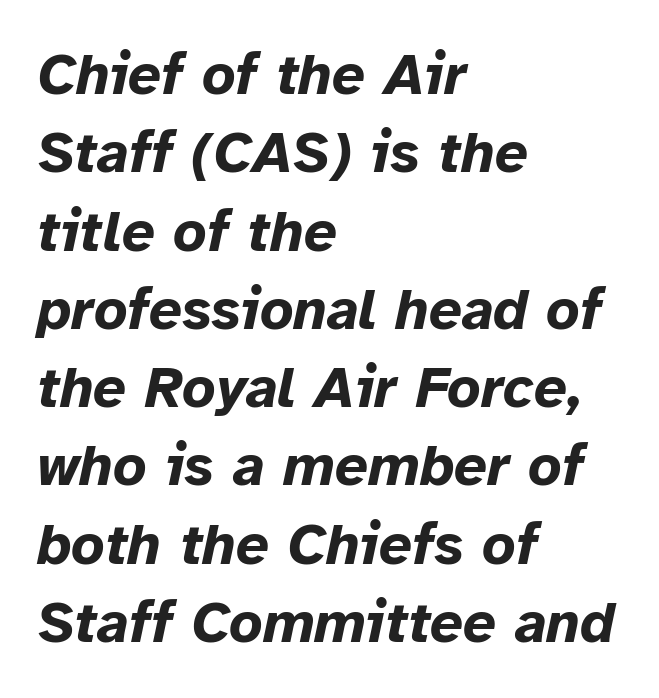
In terms of posture, this sample is oblique. The space directly below the letters is spotless. You could call the tracking neutral — neither tight nor loose. A typesetter would call this proportional, since set widths differ per character.
